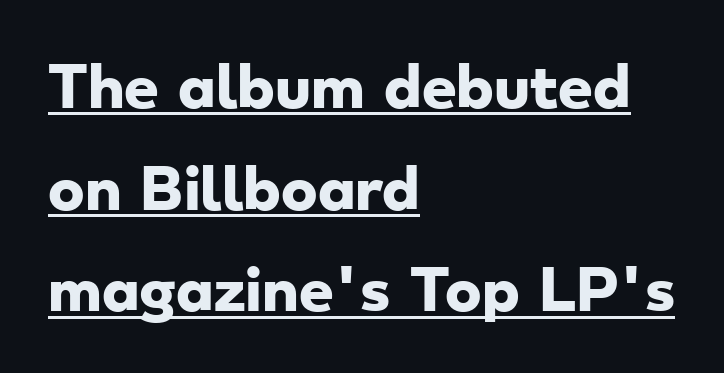
{"serif": "no", "bold": "yes", "weight": "heavy", "width": "wide", "stroke_contrast": "low", "x_height": "small", "monospaced": "no", "underline": "yes", "align": "left", "line_spacing_ratio": 1.85, "letter_spacing": "normal", "letter_spacing_em": 0.0, "glyph_px": 55}
